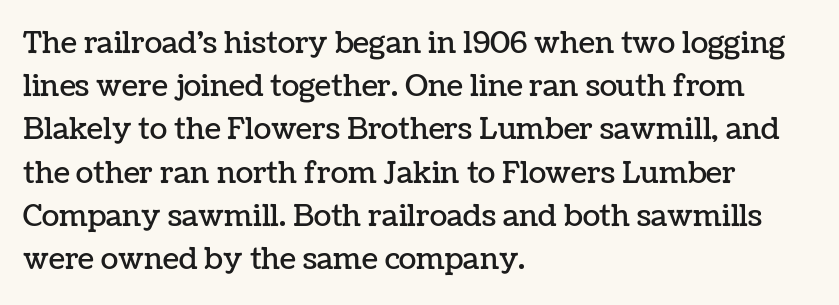
Q: Is the text italic (slanted)? A: No, it is upright.
Q: Is the text underlined? A: No.
Q: How is the paragraph aligned? A: Left-aligned.
Q: Is the spacing between letters normal or unusually wide? A: Normal.
Q: Is the spacing between lines tight, normal or loose? A: Normal.
Q: Width (condensed, normal, or wide)? A: Normal.
Q: Stroke contrast? A: Low.
Q: x-height? A: Medium.
Q: Monospaced? A: No.
